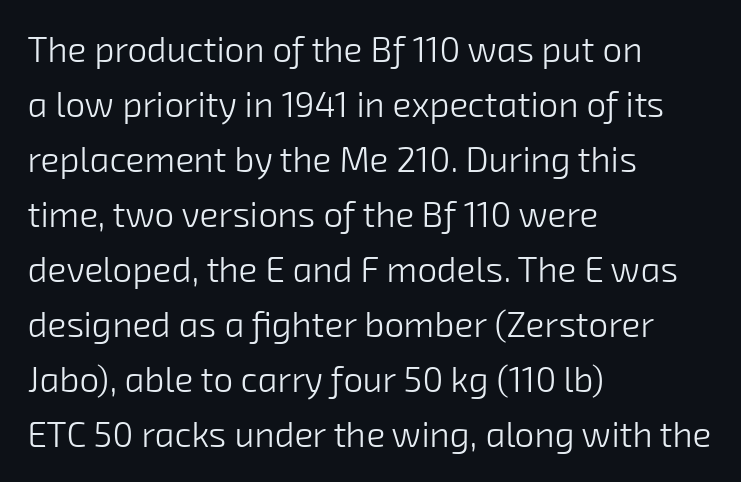
Q: Is the text bold? A: No.
Q: Is the typeface a serif or a sans-serif typeface? A: Sans-serif.
Q: Is the text underlined? A: No.
Q: How is the paragraph aligned? A: Left-aligned.
Q: Is the spacing between letters normal or unusually wide? A: Normal.
Q: Is the spacing between lines tight, normal or loose? A: Normal.
Q: Width (condensed, normal, or wide)? A: Normal.
Q: Stroke contrast? A: Low.
Q: x-height? A: Medium.
Q: Monospaced? A: No.
